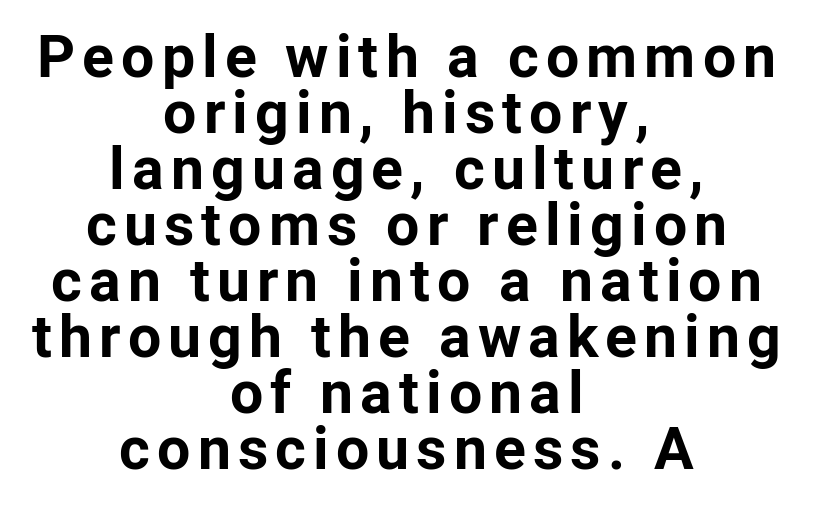
Q: Is the text bold? A: Yes.
Q: Is the text italic (slanted)? A: No, it is upright.
Q: Is the typeface a serif or a sans-serif typeface? A: Sans-serif.
Q: Is the text underlined? A: No.
Q: How is the paragraph aligned? A: Centered.
Q: Is the spacing between lines tight, normal or loose? A: Tight.
Q: Width (condensed, normal, or wide)? A: Normal.
Q: Stroke contrast? A: Low.
Q: x-height? A: Medium.
Q: Monospaced? A: No.
